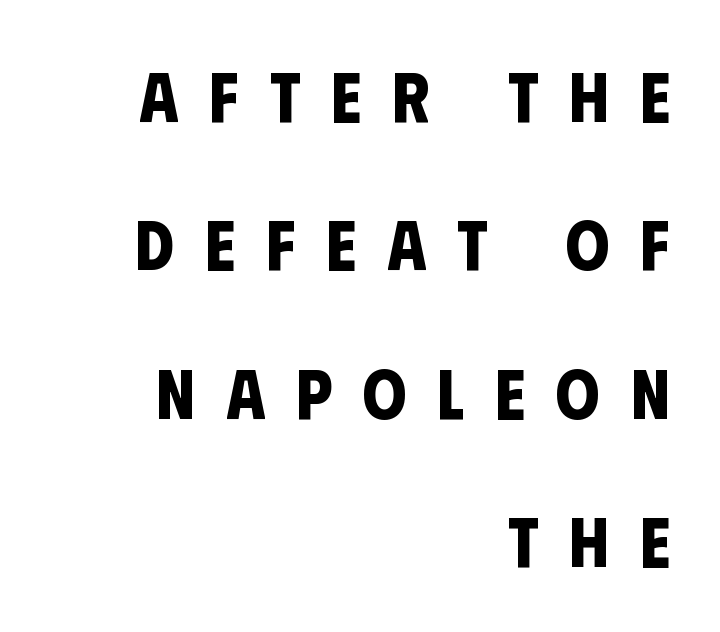
{"serif": "no", "bold": "yes", "weight": "bold", "width": "condensed", "stroke_contrast": "low", "x_height": "large", "monospaced": "no", "underline": "no", "align": "right", "line_spacing": "loose", "line_spacing_ratio": 2.12, "letter_spacing": "wide", "letter_spacing_em": 0.44, "glyph_px": 70}
